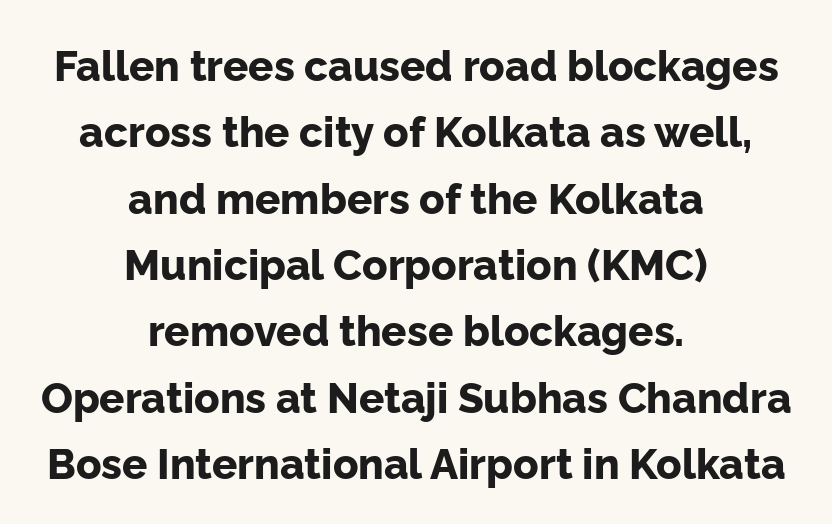
Caption: standard tracking, unaltered. Look at the bottom of the vertical strokes: they stop flat, with no serifs. The lines sit at an ordinary, default distance from one another. These lines are rendered in a variable-pitch font. The text block is weighted toward neither margin, spreading evenly from the middle. The letters stand upright; this is a roman face.
